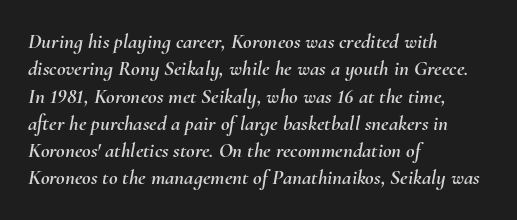
Q: Is the text italic (slanted)? A: Yes, it leans right by about 10 degrees.
Q: Is the text underlined? A: No.
Q: How is the paragraph aligned? A: Left-aligned.
Q: Is the spacing between letters normal or unusually wide? A: Normal.
Q: Is the spacing between lines tight, normal or loose? A: Normal.
